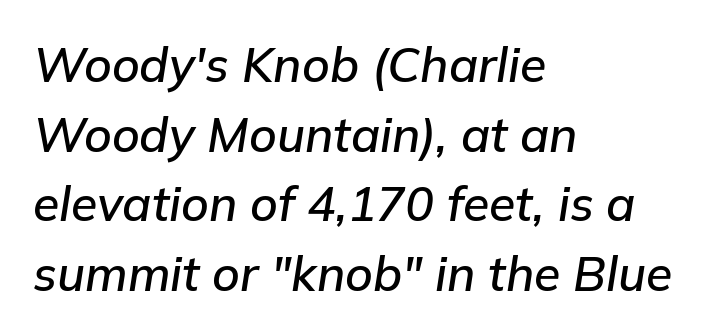
{"italic": "yes", "lean": "right", "slant_degrees": 9, "width": "normal", "stroke_contrast": "low", "x_height": "medium", "monospaced": "no", "underline": "no", "align": "left", "line_spacing": "normal", "line_spacing_ratio": 1.45, "letter_spacing": "normal", "letter_spacing_em": 0.0, "glyph_px": 48}
